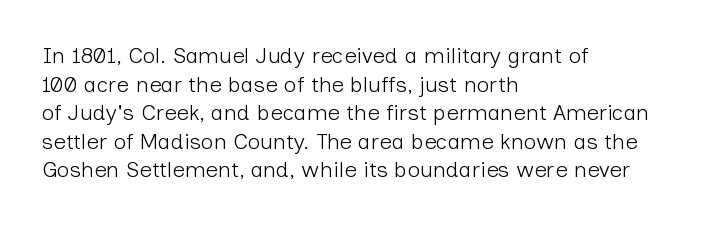
{"italic": "no", "bold": "no", "underline": "no", "align": "left", "line_spacing": "normal", "line_spacing_ratio": 1.3, "letter_spacing": "normal", "letter_spacing_em": 0.0, "glyph_px": 22}
